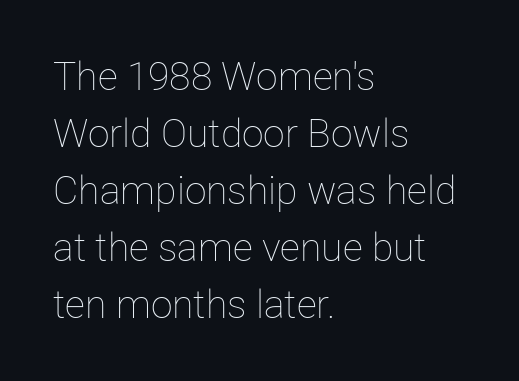
The image shows 39 px thin type, upright; set left-aligned, normal line spacing (1.46x), normal letter spacing, not underlined; low stroke contrast and a medium x-height.
